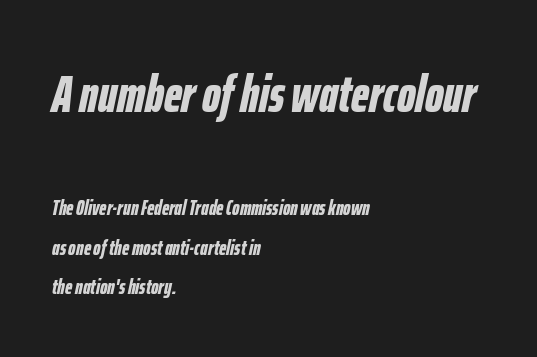
Q: Is the text bold? A: Yes.
Q: Is the text italic (slanted)? A: Yes, it leans right by about 12 degrees.
Q: Is the text underlined? A: No.
Q: How is the paragraph aligned? A: Left-aligned.
Q: Is the spacing between letters normal or unusually wide? A: Normal.
Q: Which block of text is set in a larger size, the first (top) or the second (bottom)? A: The first (top) one.
Q: Width (condensed, normal, or wide)? A: Condensed.
Q: Stroke contrast? A: Low.
Q: x-height? A: Medium.
Q: Monospaced? A: No.
